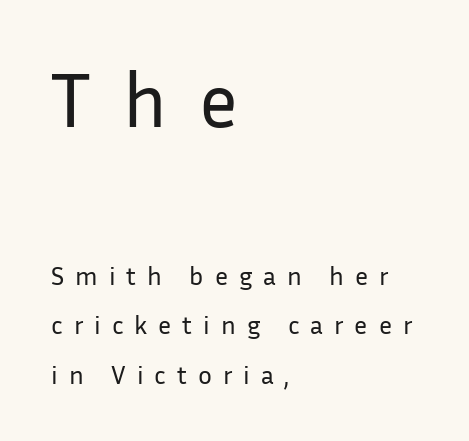
{"serif": "no", "italic": "no", "bold": "no", "weight": "regular", "width": "normal", "stroke_contrast": "low", "x_height": "medium", "monospaced": "no", "underline": "no", "align": "left", "line_spacing": "loose", "line_spacing_ratio": 1.9, "letter_spacing": "wide", "letter_spacing_em": 0.42, "larger_block": "first", "size_ratio": 2.96, "glyph_px": 77}
